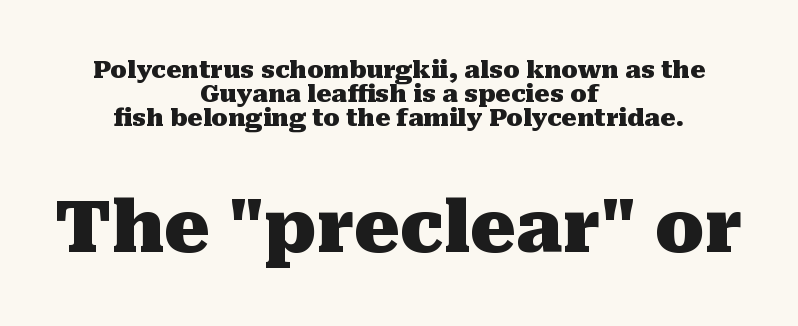
The image shows 72 px heavy serif type, upright; set centered, tight line spacing (1.01x), normal letter spacing, not underlined; the second (bottom) block is 3.0x larger; medium stroke contrast and a medium x-height.
